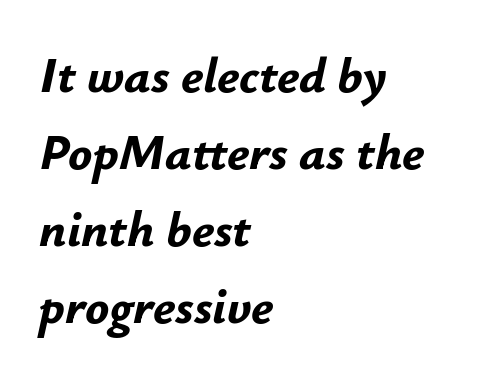
{"italic": "yes", "lean": "right", "slant_degrees": 12, "bold": "yes", "weight": "bold", "width": "normal", "stroke_contrast": "low", "x_height": "small", "monospaced": "no", "underline": "no", "align": "left", "line_spacing": "normal", "line_spacing_ratio": 1.54, "letter_spacing": "normal", "letter_spacing_em": 0.0, "glyph_px": 50}
